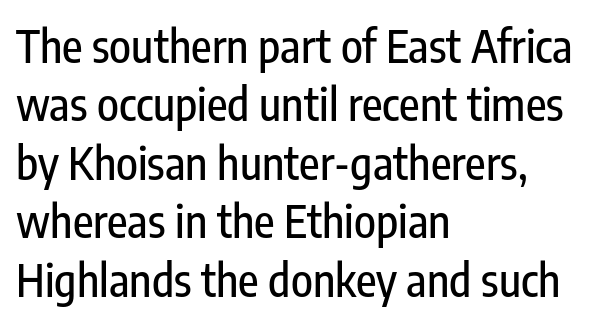
{"serif": "no", "italic": "no", "width": "condensed", "stroke_contrast": "low", "x_height": "medium", "monospaced": "no", "underline": "no", "align": "left", "line_spacing": "normal", "line_spacing_ratio": 1.3, "letter_spacing": "normal", "letter_spacing_em": 0.0, "glyph_px": 45}
